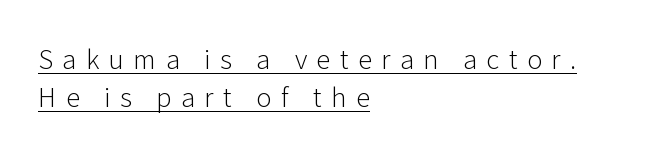
Q: Is the text bold? A: No.
Q: Is the text italic (slanted)? A: No, it is upright.
Q: Is the text underlined? A: Yes.
Q: How is the paragraph aligned? A: Left-aligned.
Q: Is the spacing between letters normal or unusually wide? A: Unusually wide.
Q: Is the spacing between lines tight, normal or loose? A: Normal.
